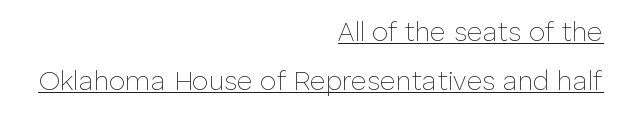
{"italic": "no", "bold": "no", "underline": "yes", "align": "right", "line_spacing_ratio": 1.82, "letter_spacing": "normal", "letter_spacing_em": 0.0, "glyph_px": 27}
